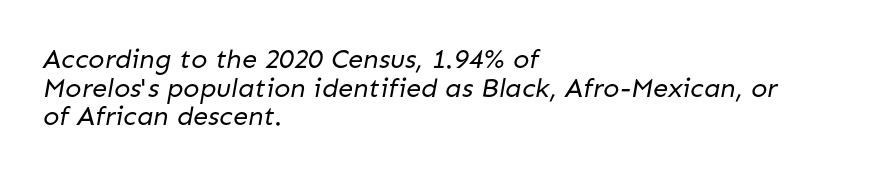
Q: Is the text bold? A: No.
Q: Is the text underlined? A: No.
Q: How is the paragraph aligned? A: Left-aligned.
Q: Is the spacing between letters normal or unusually wide? A: Normal.
Q: Is the spacing between lines tight, normal or loose? A: Tight.
